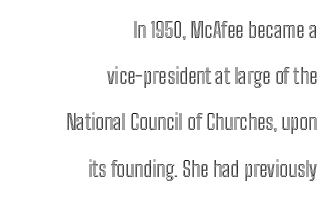
Does the leading feel generous? Absolutely, it's lavish. The face used here is rendered with its standard letterfit. The passage shown is not underscored anywhere. All the whitespace from short lines collects on the left. Every stem runs plumb, perpendicular to the baseline.
